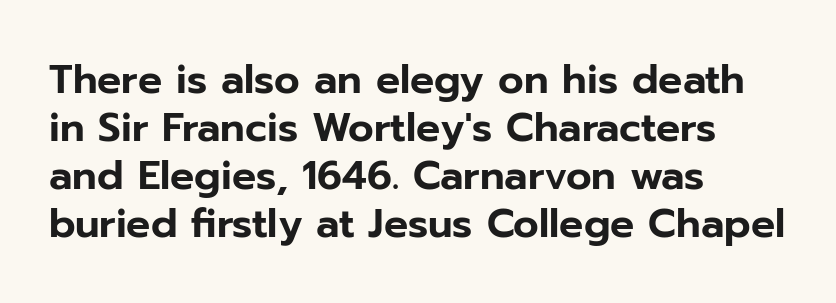
{"serif": "no", "italic": "no", "width": "normal", "stroke_contrast": "low", "x_height": "medium", "monospaced": "no", "underline": "no", "align": "left", "line_spacing_ratio": 1.2, "letter_spacing": "normal", "letter_spacing_em": 0.0, "glyph_px": 40}
